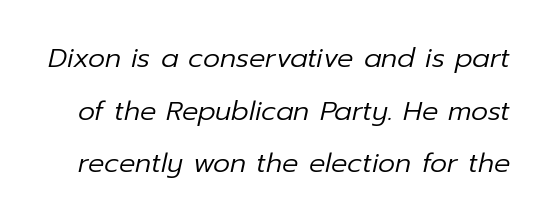
The image shows 27 px text type, italic (leaning right); set loose line spacing (1.95x), normal letter spacing, not underlined.
